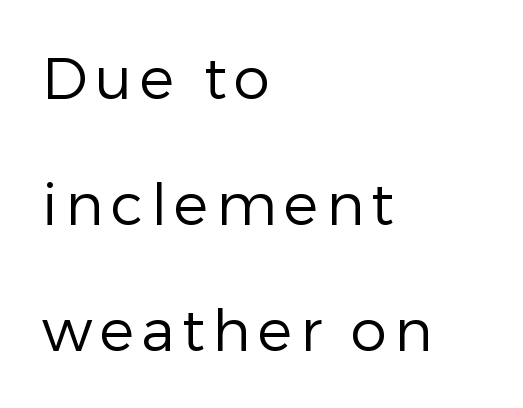
The image shows 58 px regular-weight sans-serif type, upright; set left-aligned, loose line spacing (2.17x), not underlined; low stroke contrast and a medium x-height.
